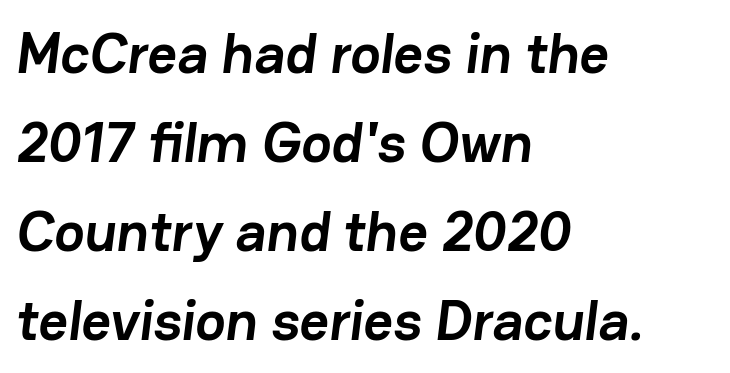
The image shows 57 px semibold sans-serif type; set left-aligned, normal line spacing (1.56x), normal letter spacing, not underlined; low stroke contrast and a medium x-height.
